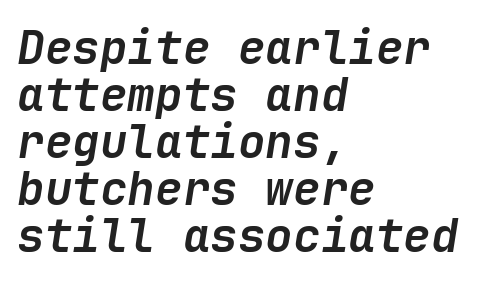
{"italic": "yes", "lean": "right", "slant_degrees": 9, "bold": "yes", "weight": "semibold", "width": "normal", "stroke_contrast": "low", "x_height": "medium", "underline": "no", "align": "left", "line_spacing": "tight", "line_spacing_ratio": 1.02, "letter_spacing": "normal", "letter_spacing_em": 0.0, "glyph_px": 46}
